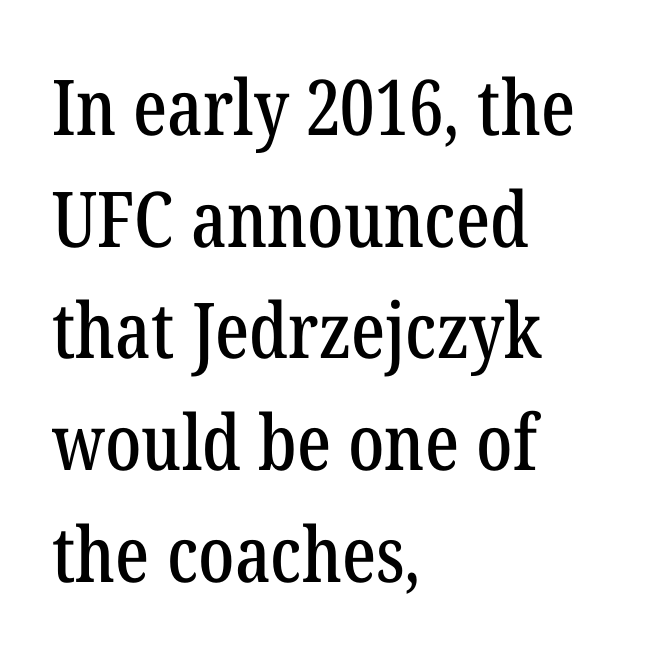
{"serif": "yes", "italic": "no", "width": "condensed", "stroke_contrast": "low", "x_height": "medium", "monospaced": "no", "underline": "no", "align": "left", "line_spacing": "normal", "line_spacing_ratio": 1.45, "letter_spacing": "normal", "letter_spacing_em": 0.0, "glyph_px": 77}
